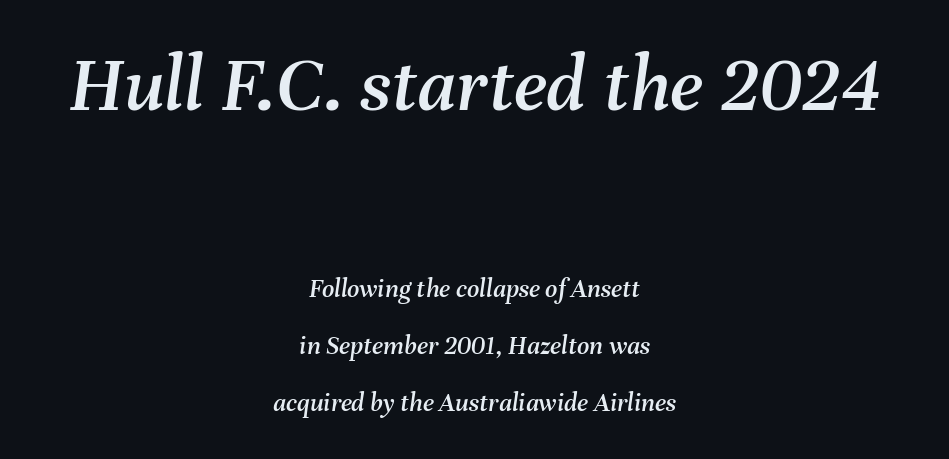
Regarding leading, the lines here are spaced well apart. The emphasis by scale lands on block number one, above. The whitespace from short lines is split evenly between both sides. The passage shown has conventional tracking throughout. The letters advance in unequal steps, a hallmark of proportional type.
